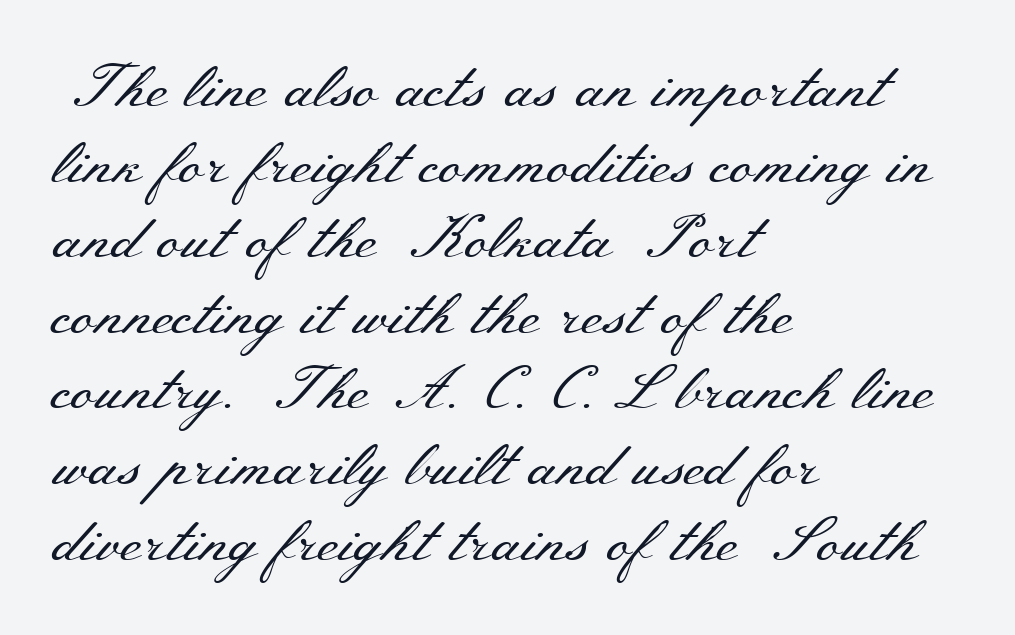
Each row of text sits above clean, open space. Every row of glyphs begins at an identical x-position on the left. A typesetter would call this zero additional tracking.
